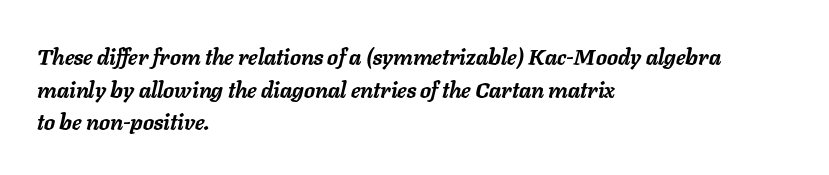
Q: Is the text bold? A: Yes.
Q: Is the text italic (slanted)? A: Yes, it leans right by about 11 degrees.
Q: Is the text underlined? A: No.
Q: How is the paragraph aligned? A: Left-aligned.
Q: Is the spacing between letters normal or unusually wide? A: Normal.
Q: Is the spacing between lines tight, normal or loose? A: Normal.
